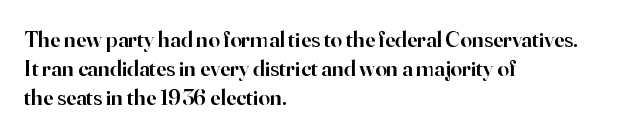
{"italic": "no", "bold": "semi", "underline": "no", "align": "left", "line_spacing": "normal", "line_spacing_ratio": 1.27, "letter_spacing": "normal", "letter_spacing_em": 0.0, "glyph_px": 23}
